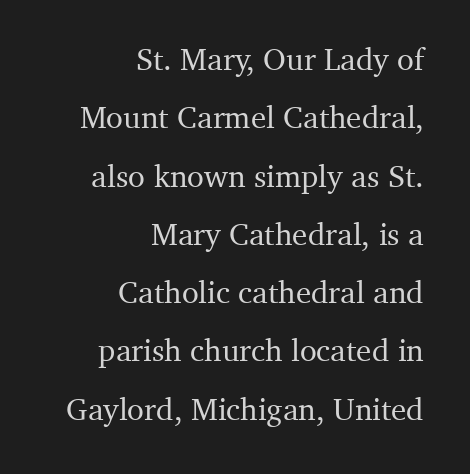
The image shows 31 px serif type, upright; set right-aligned, line spacing 1.88x, normal letter spacing, not underlined; medium stroke contrast and a medium x-height.
